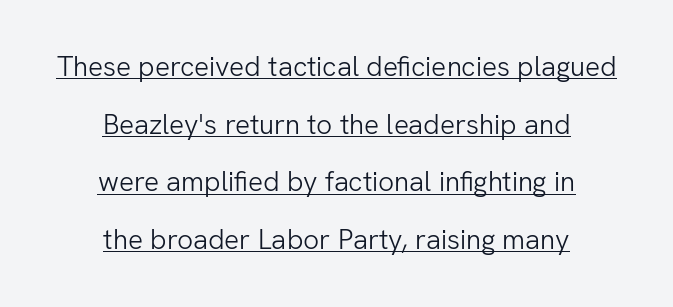
{"serif": "no", "italic": "no", "bold": "no", "weight": "light", "width": "normal", "stroke_contrast": "low", "x_height": "medium", "monospaced": "no", "underline": "yes", "align": "center", "line_spacing": "loose", "line_spacing_ratio": 2.06, "letter_spacing": "normal", "letter_spacing_em": 0.0, "glyph_px": 28}
